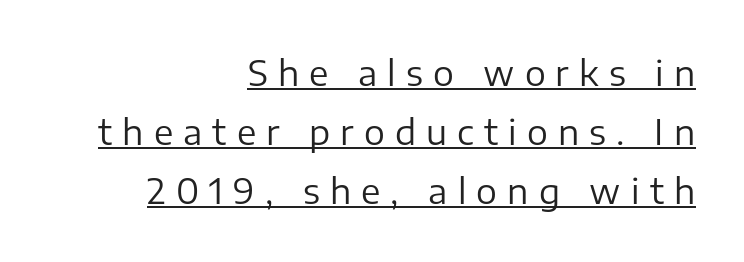
The image shows 35 px regular-weight sans-serif type, upright; set right-aligned, normal line spacing (1.69x), unusually wide letter spacing (+0.29 em), underlined; low stroke contrast and a medium x-height.
